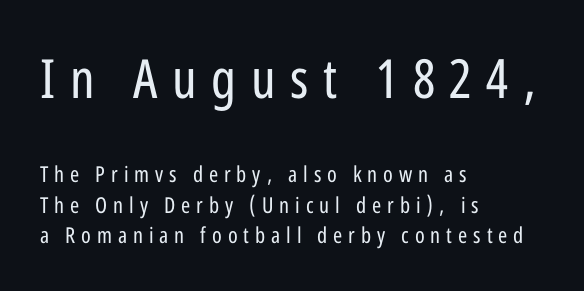
{"serif": "no", "italic": "no", "bold": "no", "weight": "regular", "width": "condensed", "stroke_contrast": "low", "x_height": "medium", "monospaced": "no", "underline": "no", "align": "left", "line_spacing": "normal", "line_spacing_ratio": 1.39, "letter_spacing": "wide", "letter_spacing_em": 0.27, "larger_block": "first", "size_ratio": 2.45, "glyph_px": 54}
